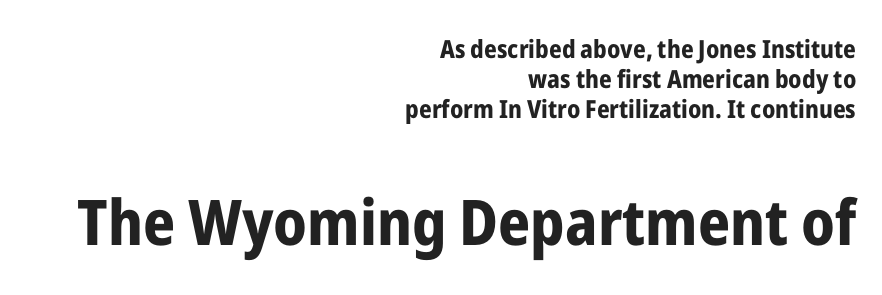
Note the varied advance widths — an 'i' is clearly narrower than an 'm'. No extra tracking has been applied to these lines. To sum up the face: it is a sans, with no serifs. These lines were composed using upright roman letters. The passage shown begins with its smaller block and ends with its larger one.
